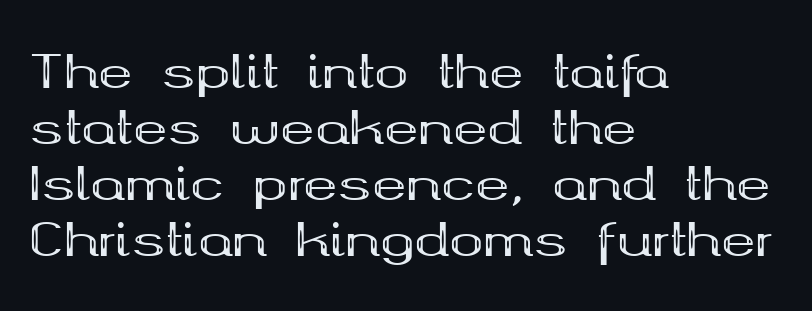
The image shows 46 px bold, wide serif type, upright; set left-aligned, line spacing 1.22x, normal letter spacing, not underlined; medium stroke contrast and a medium x-height.
